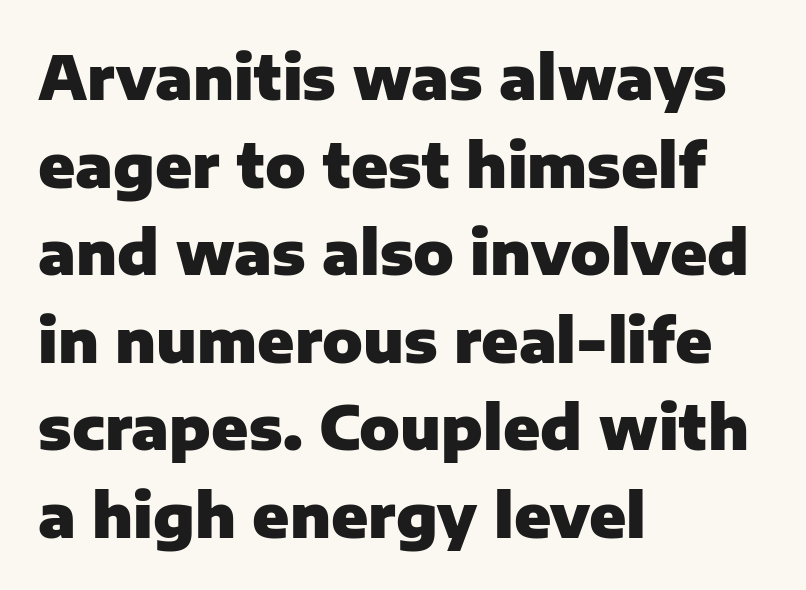
Leading: standard. What stands out about the letter spacing? Nothing — it is the standard amount. This is the regular roman posture of the typeface. The rendering uses natural spacing where letterforms have individual widths.
